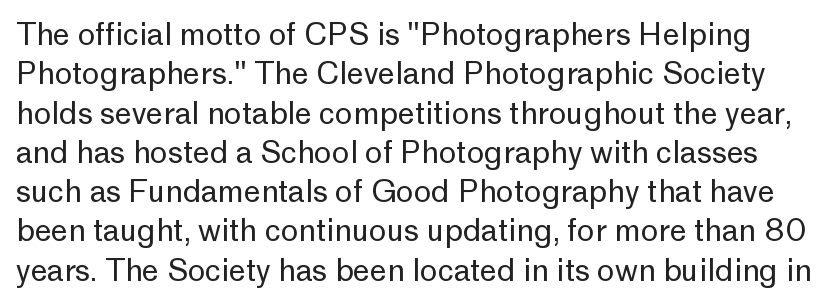
The image shows 30 px regular-weight sans-serif type, upright; set normal line spacing (1.31x), normal letter spacing, not underlined; low stroke contrast and a medium x-height.
